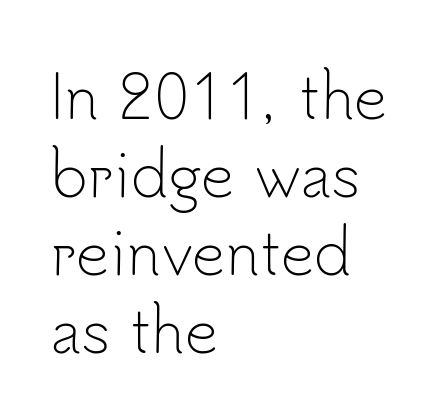
The image shows 59 px light sans-serif type, upright; set left-aligned, normal line spacing (1.32x), normal letter spacing, not underlined; low stroke contrast and a small x-height.
